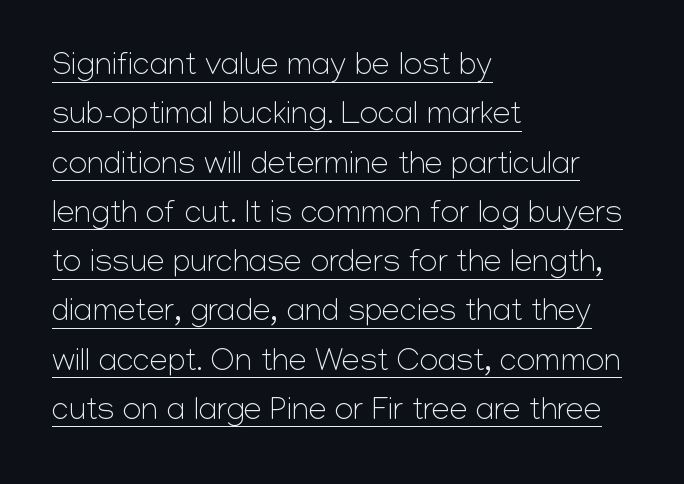
Q: Is the text bold? A: No.
Q: Is the text italic (slanted)? A: No, it is upright.
Q: Is the typeface a serif or a sans-serif typeface? A: Sans-serif.
Q: Is the text underlined? A: Yes.
Q: How is the paragraph aligned? A: Left-aligned.
Q: Is the spacing between letters normal or unusually wide? A: Normal.
Q: Is the spacing between lines tight, normal or loose? A: Normal.
Q: Width (condensed, normal, or wide)? A: Normal.
Q: Stroke contrast? A: Low.
Q: x-height? A: Medium.
Q: Monospaced? A: No.
